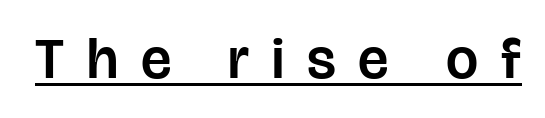
Q: Is the text italic (slanted)? A: No, it is upright.
Q: Is the typeface a serif or a sans-serif typeface? A: Sans-serif.
Q: Is the text underlined? A: Yes.
Q: Is the spacing between letters normal or unusually wide? A: Unusually wide.
Q: Width (condensed, normal, or wide)? A: Normal.
Q: Stroke contrast? A: Low.
Q: x-height? A: Large.
Q: Monospaced? A: No.
